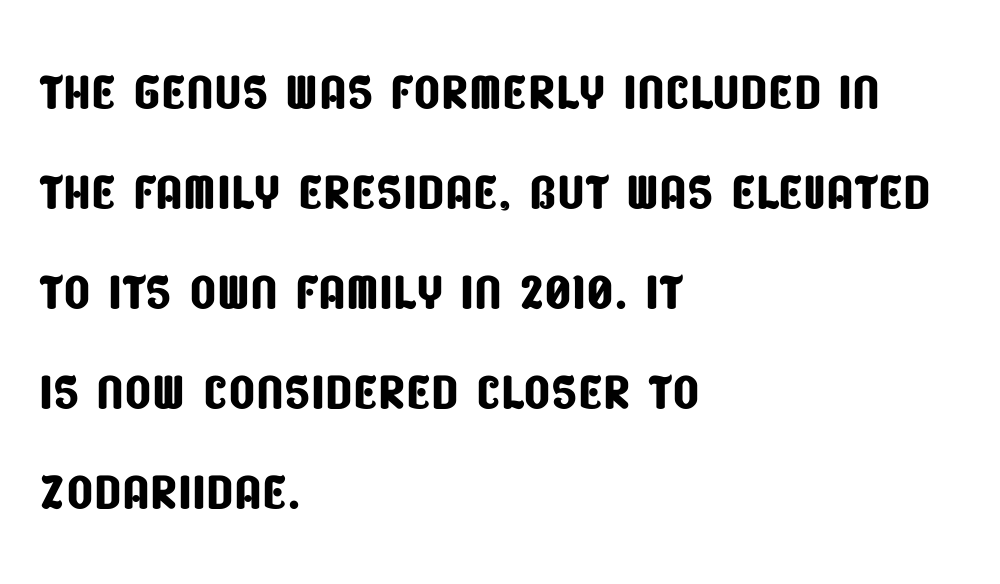
Proportional: the letters do not fall into vertical columns. Students, note that the glyphs here touch the page at normal intervals. The rendering shows plain stroke endings on the letterforms — a sans-serif design. How would I describe the line gaps? Plain and ordinary. Only glyphs here, with clear space below each row. Reading down the block, your eye returns to a fixed left position each line.
